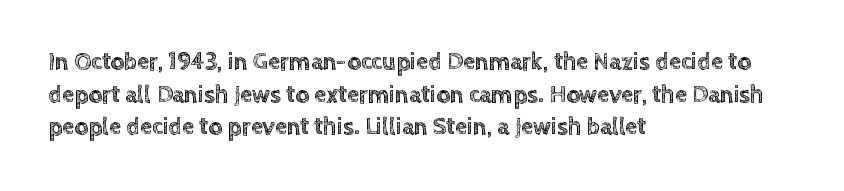
{"italic": "no", "underline": "no", "align": "left", "line_spacing": "normal", "line_spacing_ratio": 1.36, "letter_spacing": "normal", "letter_spacing_em": 0.0, "glyph_px": 24}
